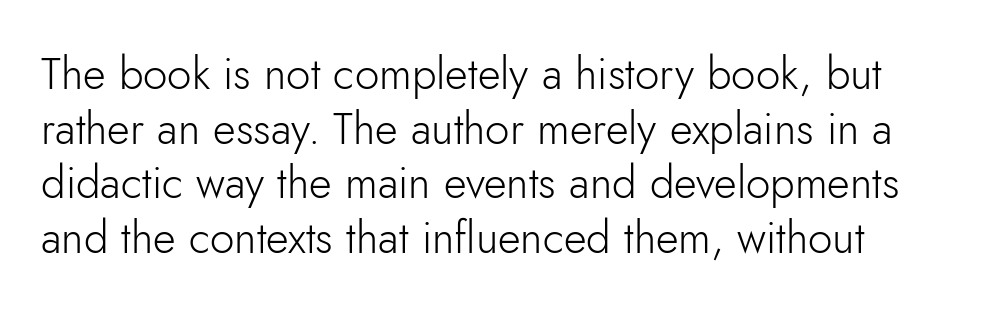
The image shows 44 px light sans-serif type, upright; set line spacing 1.24x, normal letter spacing, not underlined; low stroke contrast and a small x-height.
